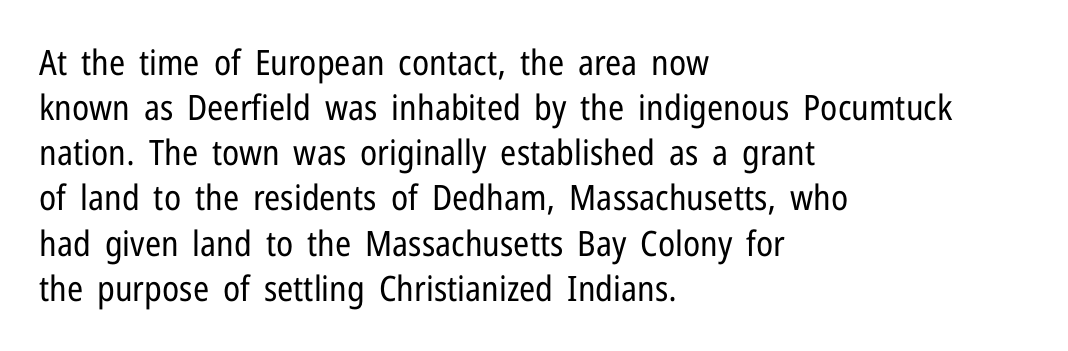
The image shows 35 px regular-weight, condensed sans-serif type, upright; set left-aligned, normal line spacing (1.29x), normal letter spacing, not underlined; low stroke contrast and a medium x-height.
